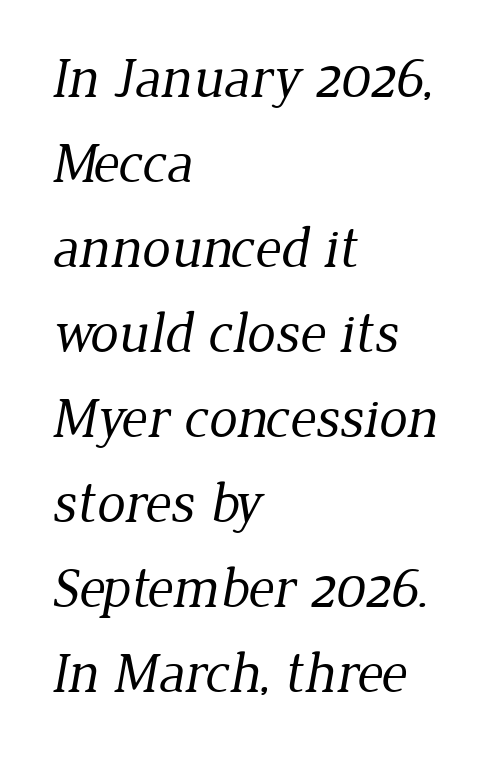
{"serif": "yes", "bold": "no", "weight": "regular", "width": "normal", "stroke_contrast": "low", "x_height": "medium", "monospaced": "no", "underline": "no", "align": "left", "line_spacing": "normal", "line_spacing_ratio": 1.49, "letter_spacing": "normal", "letter_spacing_em": 0.0, "glyph_px": 57}
